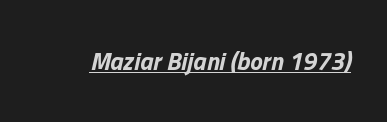
{"italic": "yes", "lean": "right", "slant_degrees": 13, "bold": "yes", "underline": "yes", "letter_spacing": "normal", "letter_spacing_em": 0.0, "glyph_px": 25}
